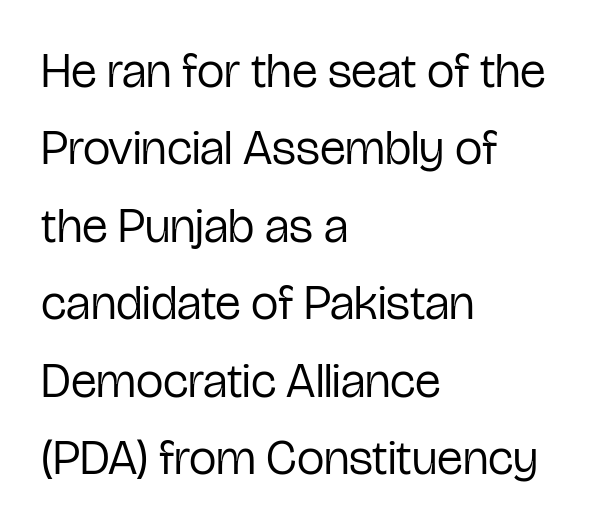
{"serif": "no", "italic": "no", "bold": "no", "weight": "regular", "width": "condensed", "stroke_contrast": "low", "x_height": "medium", "monospaced": "no", "underline": "no", "align": "left", "line_spacing": "normal", "line_spacing_ratio": 1.58, "letter_spacing": "normal", "letter_spacing_em": 0.0, "glyph_px": 49}
